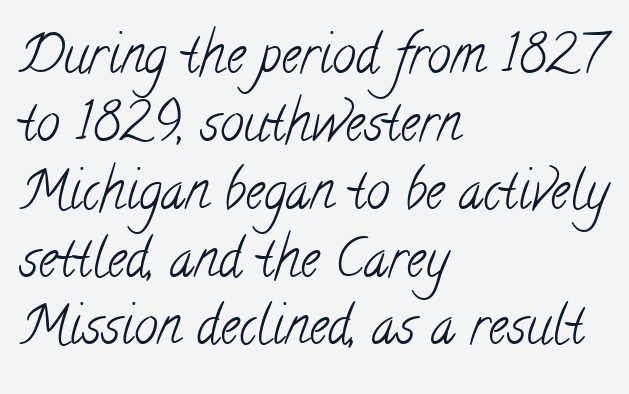
Q: Is the text bold? A: No.
Q: Is the typeface a serif or a sans-serif typeface? A: Serif.
Q: Is the text underlined? A: No.
Q: How is the paragraph aligned? A: Left-aligned.
Q: Is the spacing between letters normal or unusually wide? A: Normal.
Q: Is the spacing between lines tight, normal or loose? A: Normal.
Q: Width (condensed, normal, or wide)? A: Condensed.
Q: Stroke contrast? A: Low.
Q: x-height? A: Small.
Q: Monospaced? A: No.
